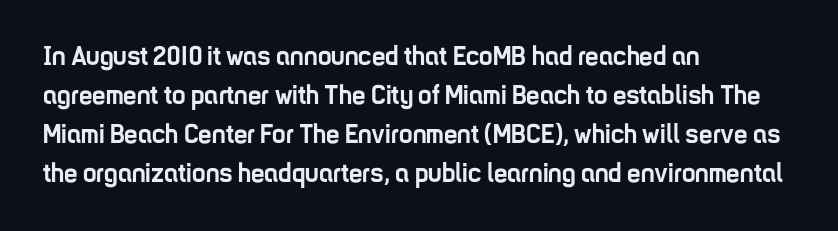
{"italic": "no", "bold": "yes", "underline": "no", "align": "left", "line_spacing": "normal", "line_spacing_ratio": 1.44, "letter_spacing": "normal", "letter_spacing_em": 0.0, "glyph_px": 27}
